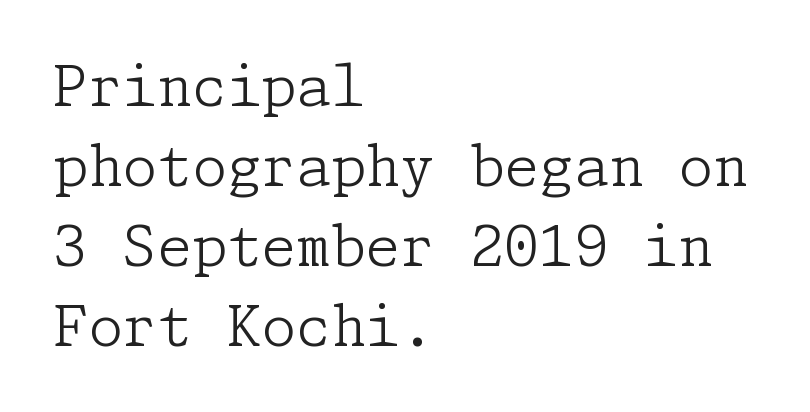
{"serif": "yes", "italic": "no", "bold": "no", "weight": "light", "width": "normal", "stroke_contrast": "low", "x_height": "medium", "underline": "no", "align": "left", "line_spacing": "normal", "line_spacing_ratio": 1.43, "letter_spacing": "normal", "letter_spacing_em": 0.0, "glyph_px": 56}
